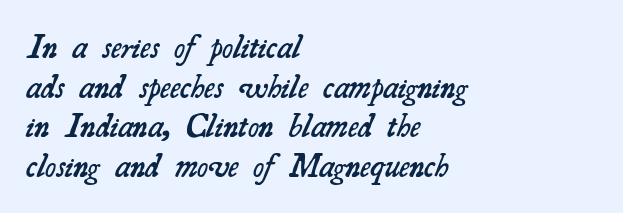
The image shows 33 px semibold serif type; set left-aligned, line spacing 1.2x, normal letter spacing, not underlined; medium stroke contrast and a small x-height.
